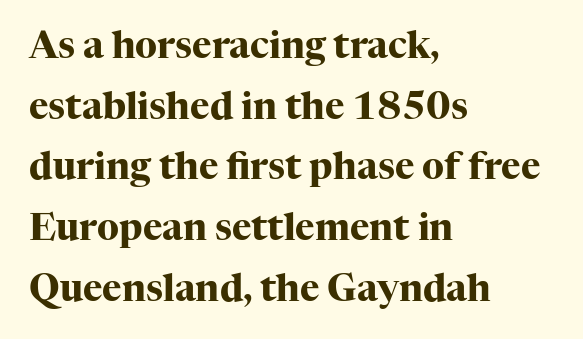
The image shows 37 px heavy serif type, upright; set left-aligned, normal line spacing (1.64x), normal letter spacing, not underlined; high stroke contrast and a medium x-height.
